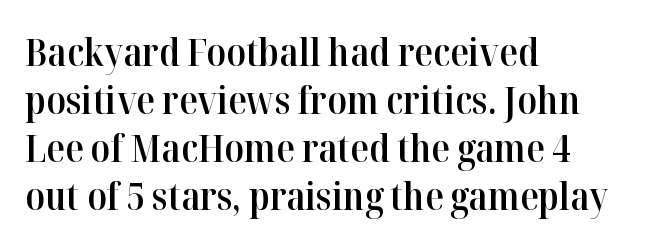
{"serif": "yes", "italic": "no", "bold": "semi", "weight": "semibold", "width": "normal", "stroke_contrast": "high", "x_height": "medium", "monospaced": "no", "underline": "no", "align": "left", "line_spacing": "normal", "line_spacing_ratio": 1.26, "letter_spacing": "normal", "letter_spacing_em": 0.0, "glyph_px": 38}
